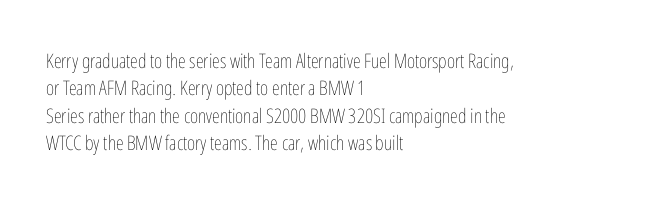
The image shows 20 px text type, upright; set left-aligned, normal line spacing (1.37x), normal letter spacing, not underlined.
